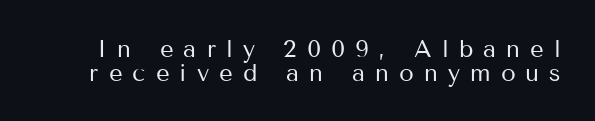
Tracking here is generous; glyphs stand well apart from one another. Weight: not bold — regular or lighter. Posture: vertical. The rendering uses a small line-height, squeezing the rows.
